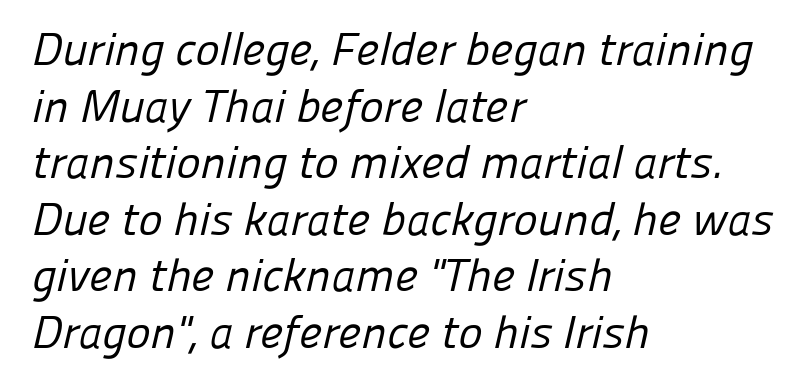
{"serif": "no", "bold": "no", "weight": "regular", "width": "normal", "stroke_contrast": "low", "x_height": "medium", "monospaced": "no", "underline": "no", "align": "left", "line_spacing_ratio": 1.23, "letter_spacing": "normal", "letter_spacing_em": 0.0, "glyph_px": 46}
